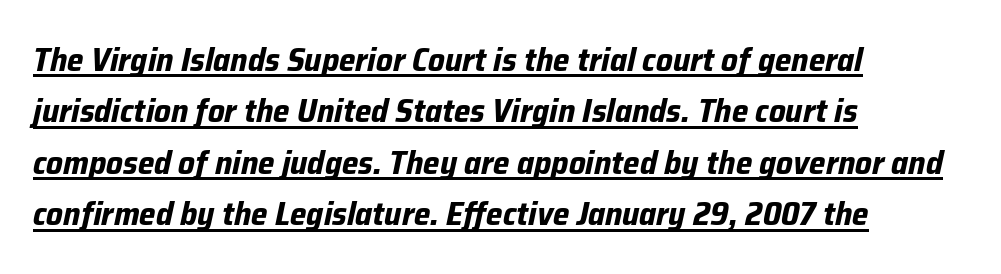
The image shows 33 px bold type, italic (leaning right); set left-aligned, normal line spacing (1.56x), normal letter spacing, underlined; low stroke contrast and a medium x-height.
